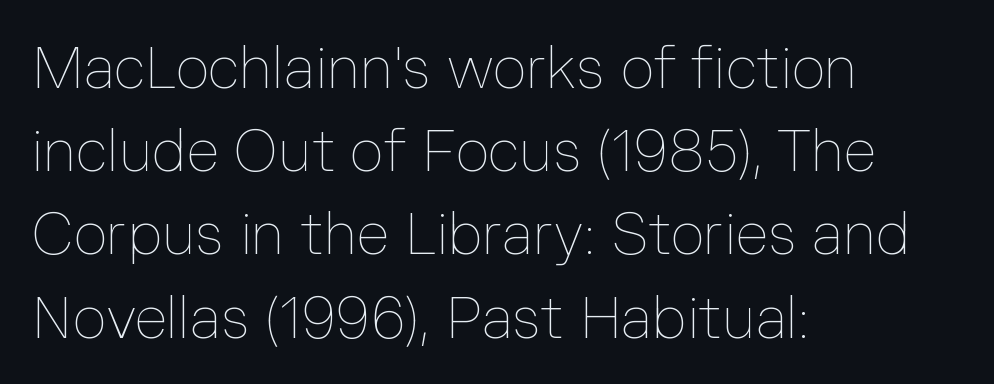
Q: Is the text bold? A: No.
Q: Is the text italic (slanted)? A: No, it is upright.
Q: Is the text underlined? A: No.
Q: How is the paragraph aligned? A: Left-aligned.
Q: Is the spacing between letters normal or unusually wide? A: Normal.
Q: Is the spacing between lines tight, normal or loose? A: Normal.
Q: Width (condensed, normal, or wide)? A: Normal.
Q: Stroke contrast? A: Low.
Q: x-height? A: Medium.
Q: Monospaced? A: No.
